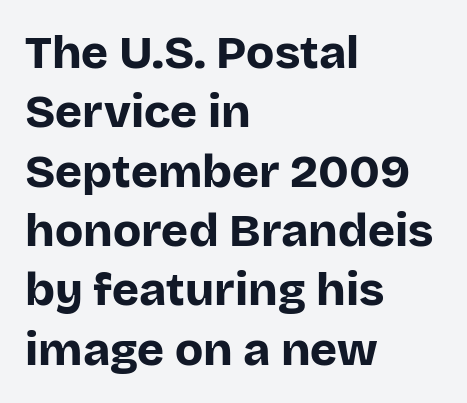
Observe the absence of serifs on each vertical stroke in this sample. In terms of letterspacing, this is plain default setting. Horizontal alignment here is leftward, the default for most running prose. In terms of leading, this rendering sits right in the middle. This sample has the flowing, uneven cadence of proportional lettering.
